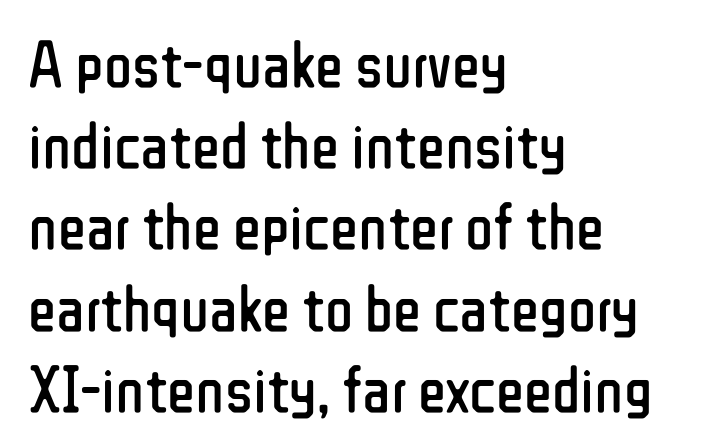
Q: Is the text bold? A: No.
Q: Is the text italic (slanted)? A: No, it is upright.
Q: Is the typeface a serif or a sans-serif typeface? A: Sans-serif.
Q: Is the text underlined? A: No.
Q: How is the paragraph aligned? A: Left-aligned.
Q: Is the spacing between letters normal or unusually wide? A: Normal.
Q: Width (condensed, normal, or wide)? A: Condensed.
Q: Stroke contrast? A: Low.
Q: x-height? A: Medium.
Q: Monospaced? A: No.
